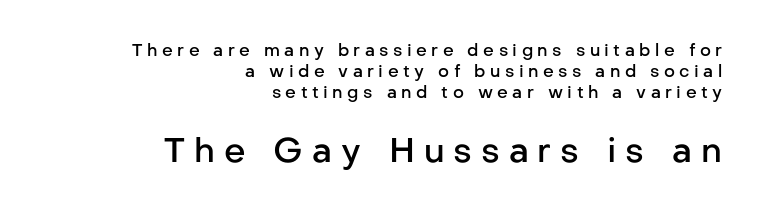
Q: Is the text bold? A: Semi-bold.
Q: Is the text italic (slanted)? A: No, it is upright.
Q: Is the typeface a serif or a sans-serif typeface? A: Sans-serif.
Q: Is the text underlined? A: No.
Q: How is the paragraph aligned? A: Right-aligned.
Q: Is the spacing between letters normal or unusually wide? A: Unusually wide.
Q: Which block of text is set in a larger size, the first (top) or the second (bottom)? A: The second (bottom) one.
Q: Width (condensed, normal, or wide)? A: Normal.
Q: Stroke contrast? A: Low.
Q: x-height? A: Medium.
Q: Monospaced? A: No.
